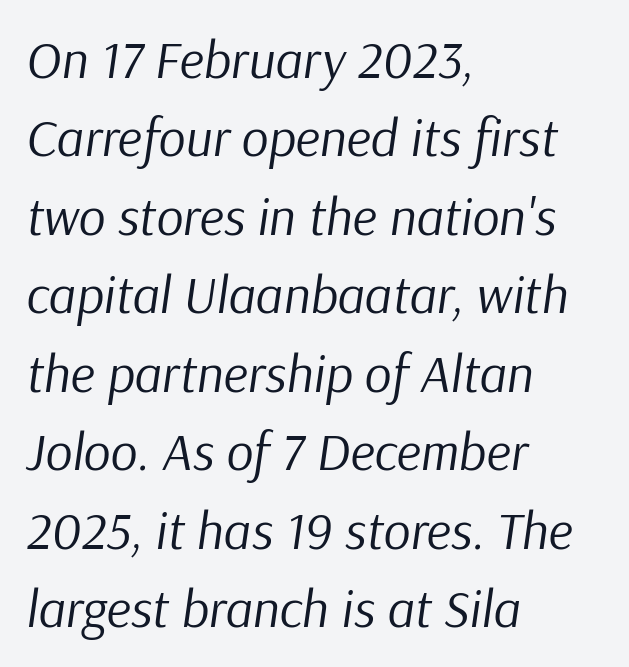
Q: Is the text bold? A: No.
Q: Is the text italic (slanted)? A: Yes, it leans right by about 9 degrees.
Q: Is the text underlined? A: No.
Q: How is the paragraph aligned? A: Left-aligned.
Q: Is the spacing between letters normal or unusually wide? A: Normal.
Q: Is the spacing between lines tight, normal or loose? A: Normal.
Q: Width (condensed, normal, or wide)? A: Normal.
Q: Stroke contrast? A: Low.
Q: x-height? A: Medium.
Q: Monospaced? A: No.
